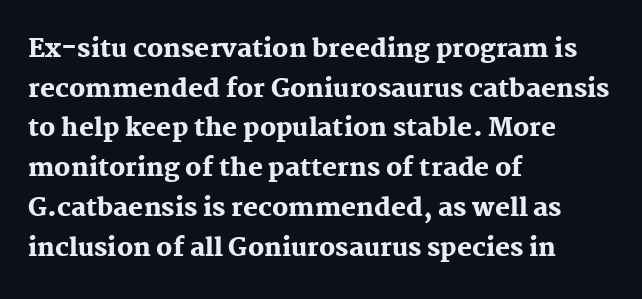
{"italic": "no", "bold": "yes", "underline": "no", "align": "left", "line_spacing": "normal", "line_spacing_ratio": 1.59, "letter_spacing": "normal", "letter_spacing_em": 0.0, "glyph_px": 25}
